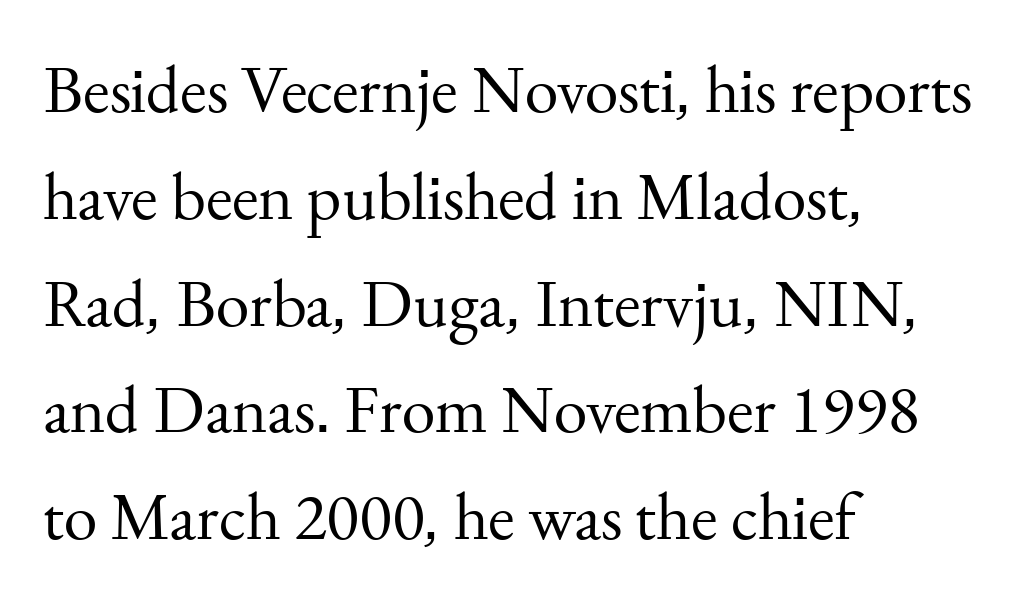
Nothing unusual about the tracking: characters are spaced as the font intends. Think of a printed novel: that variable character pitch is what you see here. Stem width sits at or under what a default text font uses. In CSS terms this would be text-align: left. The font family rendered here belongs to the serif group. It's the straight-up-and-down kind of type.
